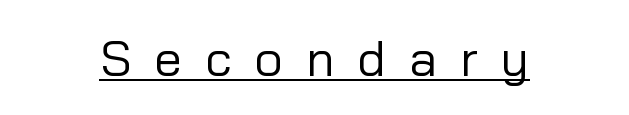
A rule runs beneath these lines of type. Is the stroke heavy? The answer is a plain regular-or-lighter. The letters stand upright; this is a roman face. Characters follow at a spacing far wider than the type designer built in. Serif or sans? Sans — the stroke terminals are bare.
